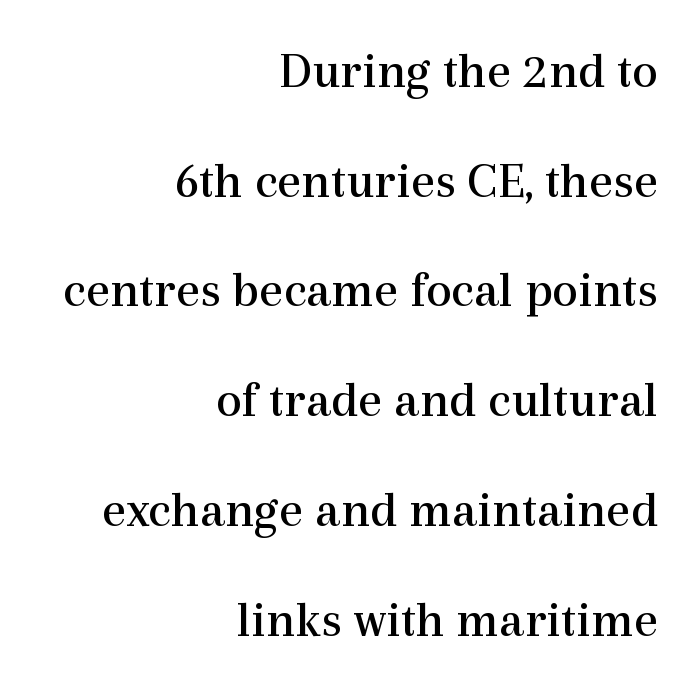
{"serif": "yes", "italic": "no", "bold": "no", "weight": "regular", "width": "normal", "x_height": "medium", "monospaced": "no", "underline": "no", "align": "right", "line_spacing": "loose", "line_spacing_ratio": 2.11, "letter_spacing": "normal", "letter_spacing_em": 0.0, "glyph_px": 52}
